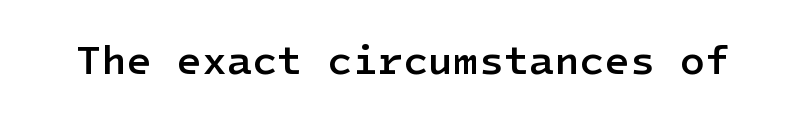
{"serif": "no", "italic": "no", "bold": "semi", "weight": "semibold", "width": "normal", "stroke_contrast": "low", "x_height": "medium", "underline": "no", "letter_spacing": "normal", "letter_spacing_em": 0.0, "glyph_px": 41}
